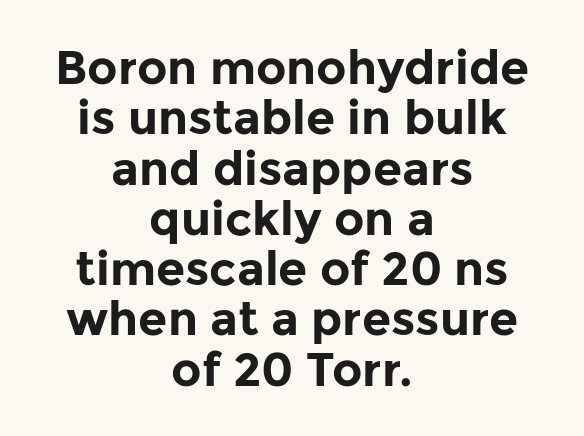
{"serif": "no", "italic": "no", "bold": "yes", "weight": "bold", "width": "normal", "stroke_contrast": "low", "x_height": "medium", "monospaced": "no", "underline": "no", "align": "center", "line_spacing": "tight", "line_spacing_ratio": 1.07, "letter_spacing": "normal", "letter_spacing_em": 0.0, "glyph_px": 47}
